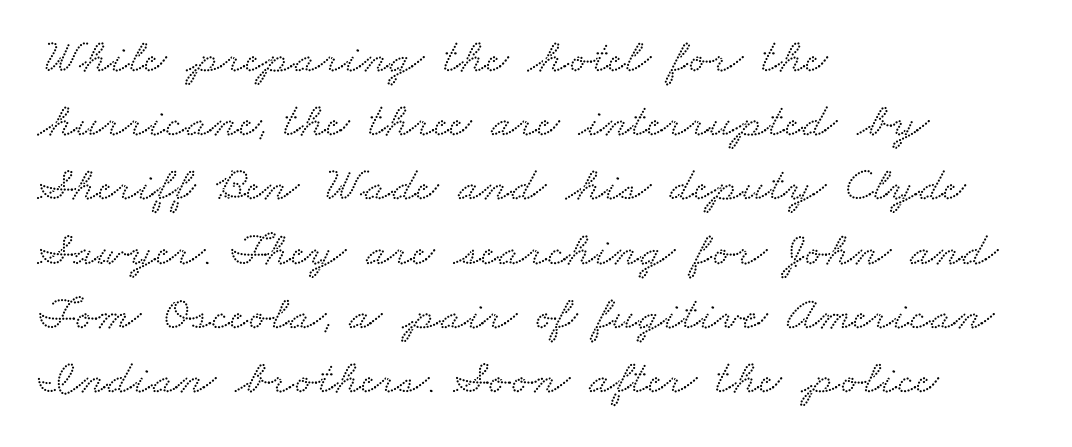
{"width": "wide", "stroke_contrast": "low", "x_height": "small", "monospaced": "no", "underline": "no", "align": "left", "line_spacing": "normal", "line_spacing_ratio": 1.31, "letter_spacing": "normal", "letter_spacing_em": 0.0, "glyph_px": 49}
